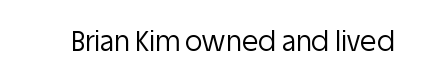
Q: Is the text bold? A: No.
Q: Is the text italic (slanted)? A: No, it is upright.
Q: Is the text underlined? A: No.
Q: Is the spacing between letters normal or unusually wide? A: Normal.
